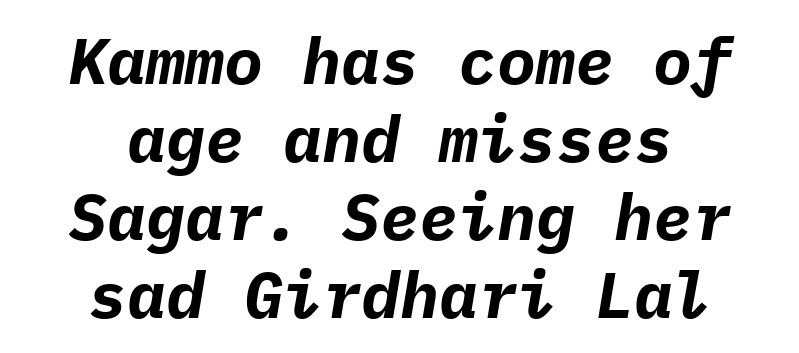
The image shows 65 px bold type, italic (leaning right), monospaced; set centered, line spacing 1.2x, normal letter spacing, not underlined; low stroke contrast and a medium x-height.
